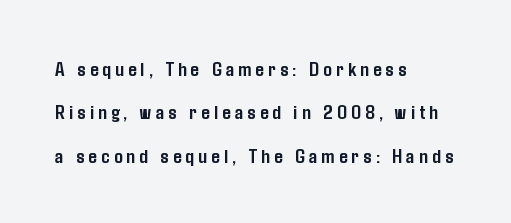
Q: Is the text bold? A: Yes.
Q: Is the text italic (slanted)? A: No, it is upright.
Q: Is the text underlined? A: No.
Q: How is the paragraph aligned? A: Left-aligned.
Q: Is the spacing between letters normal or unusually wide? A: Unusually wide.
Q: Is the spacing between lines tight, normal or loose? A: Loose.
